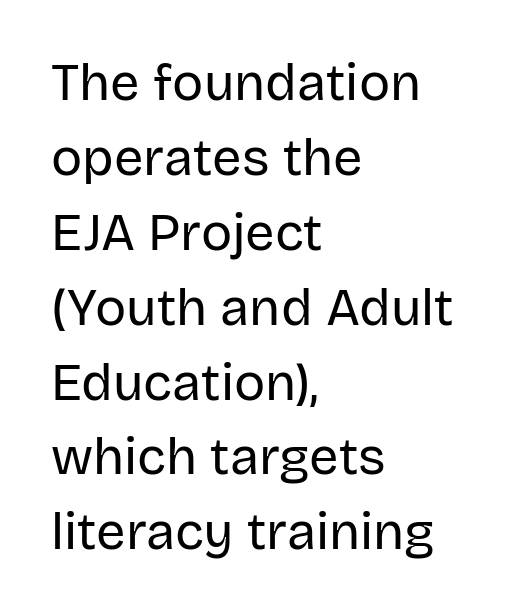
Q: Is the text bold? A: No.
Q: Is the text italic (slanted)? A: No, it is upright.
Q: Is the typeface a serif or a sans-serif typeface? A: Sans-serif.
Q: Is the text underlined? A: No.
Q: How is the paragraph aligned? A: Left-aligned.
Q: Is the spacing between letters normal or unusually wide? A: Normal.
Q: Is the spacing between lines tight, normal or loose? A: Normal.
Q: Width (condensed, normal, or wide)? A: Normal.
Q: Stroke contrast? A: Low.
Q: x-height? A: Large.
Q: Monospaced? A: No.
